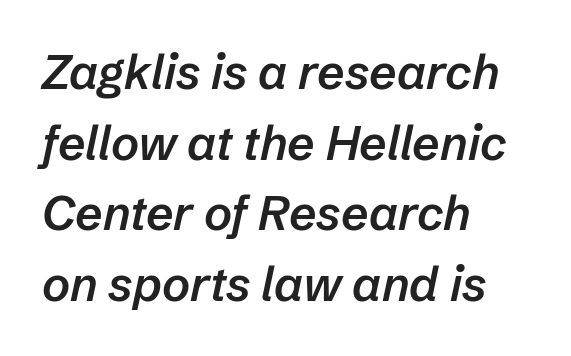
The zone under the glyphs is completely vacant. Which margin do the lines hug? The left one — the right edge is uneven. Do the characters align in a grid? No, the font is proportional. You could call the tracking neutral — neither tight nor loose. The glyphs have the mass of a demibold cut, below bold. Would a proofreader flag this as italicized? Yes.
